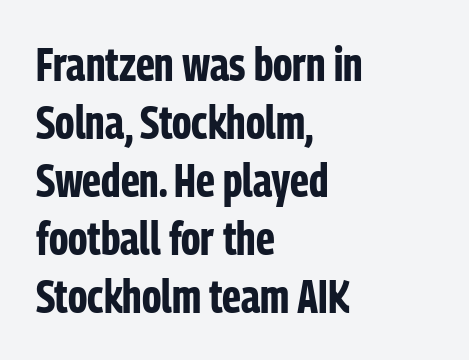
{"serif": "no", "italic": "no", "bold": "yes", "weight": "bold", "width": "condensed", "stroke_contrast": "low", "x_height": "medium", "monospaced": "no", "underline": "no", "align": "left", "line_spacing": "normal", "line_spacing_ratio": 1.26, "letter_spacing": "normal", "letter_spacing_em": 0.0, "glyph_px": 46}
